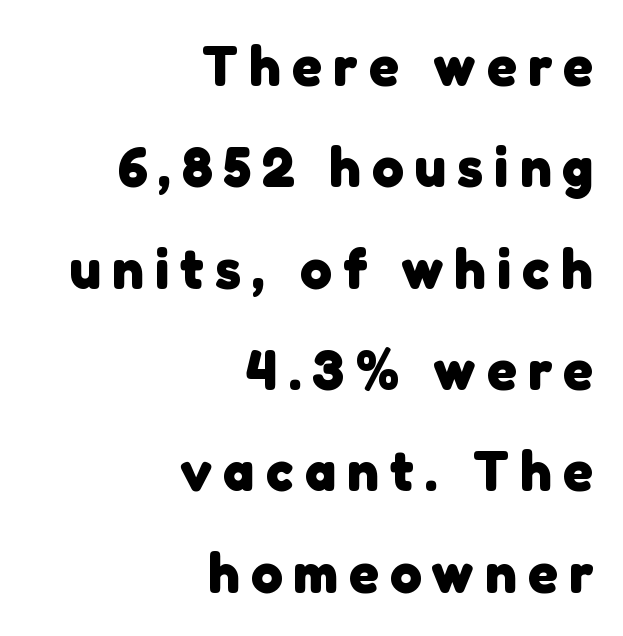
Q: Is the text bold? A: Yes.
Q: Is the typeface a serif or a sans-serif typeface? A: Sans-serif.
Q: Is the text underlined? A: No.
Q: How is the paragraph aligned? A: Right-aligned.
Q: Is the spacing between letters normal or unusually wide? A: Unusually wide.
Q: Width (condensed, normal, or wide)? A: Normal.
Q: Stroke contrast? A: Low.
Q: x-height? A: Medium.
Q: Monospaced? A: No.
